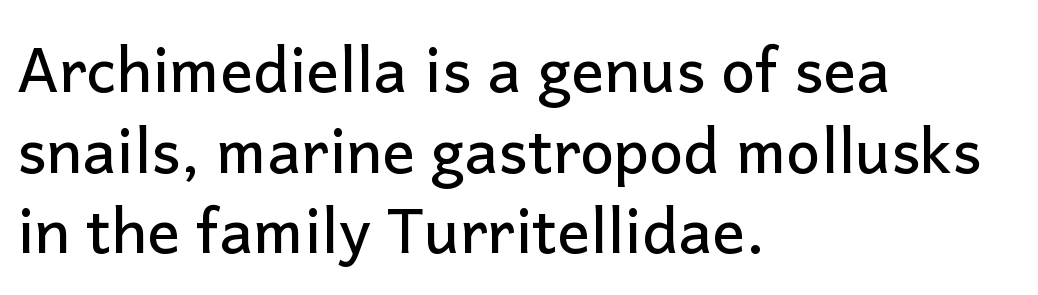
{"serif": "no", "italic": "no", "width": "normal", "stroke_contrast": "low", "x_height": "medium", "monospaced": "no", "underline": "no", "align": "left", "line_spacing": "normal", "line_spacing_ratio": 1.32, "letter_spacing": "normal", "letter_spacing_em": 0.0, "glyph_px": 61}
